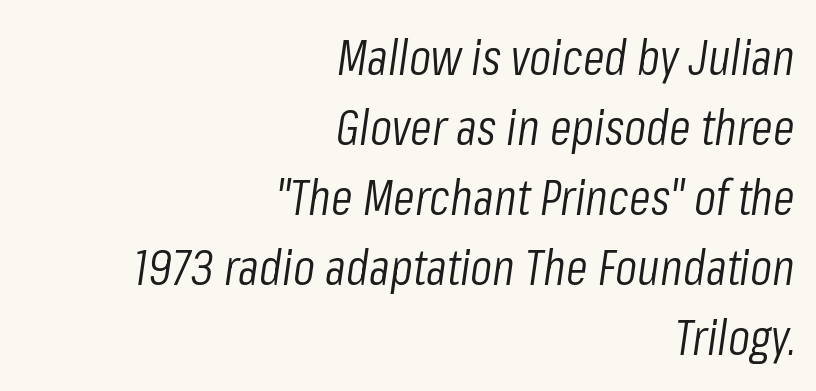
{"italic": "yes", "lean": "right", "slant_degrees": 8, "bold": "no", "weight": "light", "width": "condensed", "stroke_contrast": "low", "x_height": "medium", "monospaced": "no", "underline": "no", "align": "right", "line_spacing": "normal", "line_spacing_ratio": 1.4, "letter_spacing": "normal", "letter_spacing_em": 0.0, "glyph_px": 50}
